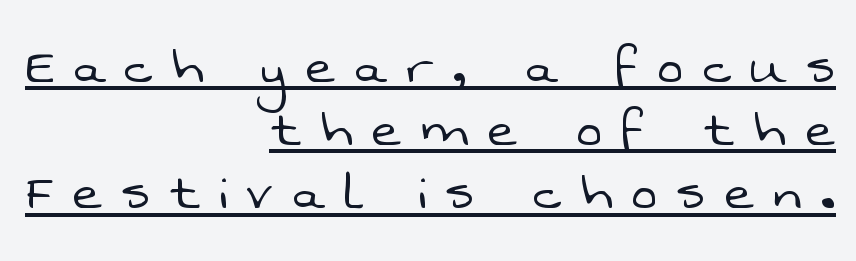
The type is letterspaced generously, with wide tracking. Look at the bottom of the vertical strokes: they stop flat, with no serifs. The face used here appears with an underline applied. Rows of type sit shoulder to shoulder in the vertical direction. The letters advance in unequal steps, a hallmark of proportional type. The strokes carry an ordinary text weight at most.
